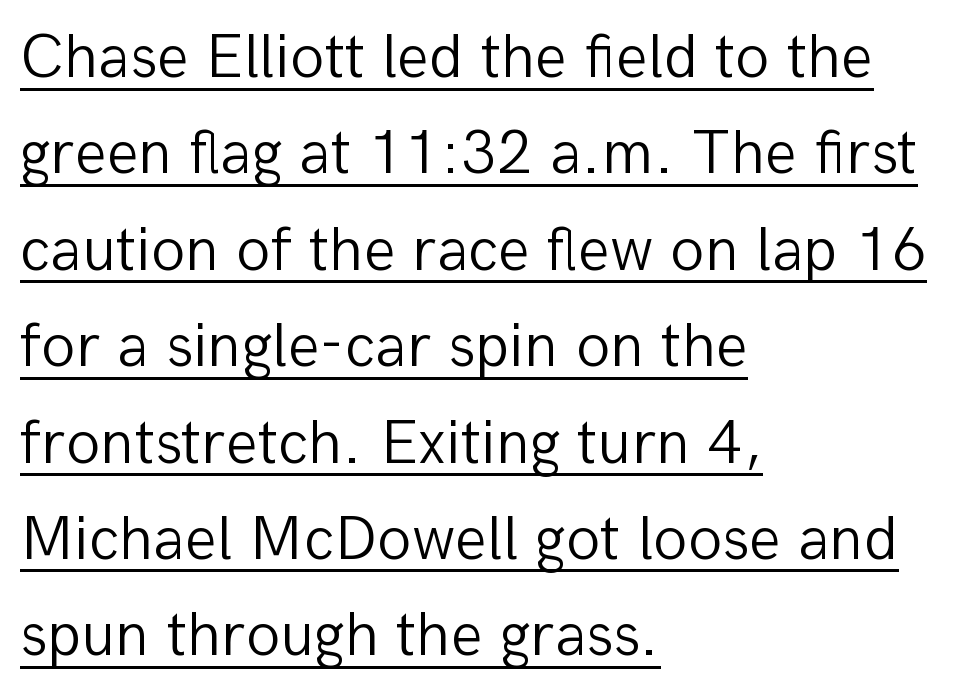
Nope, not italic — everything's standing straight. The weight tops out at a normal text grade. Line starts are locked; line ends wander. Spacing verdict: proportional, widths tailored to each character. Tracking value appears to be zero — textbook default spacing. These lines sit exactly where default settings would place them.
